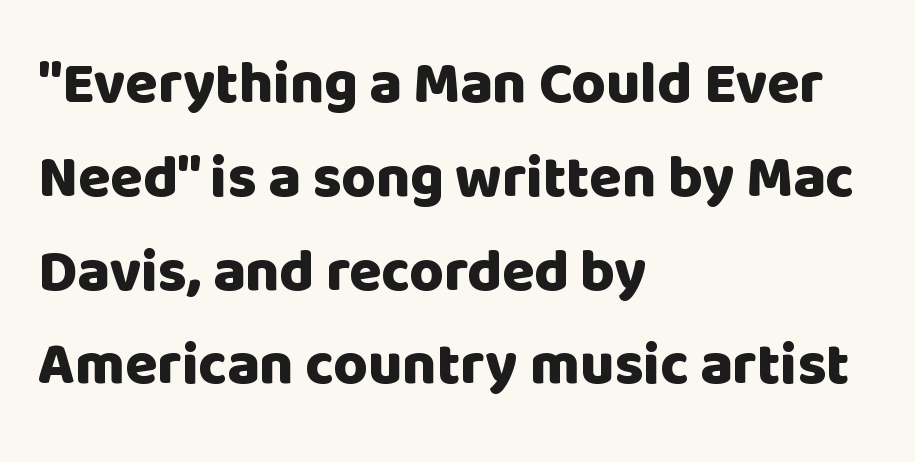
Each letter keeps its own natural width here, so spacing adapts to shape. No word sits above an underline. Compared with a centered layout, this one pins lines to the left instead. Compared with typical paragraphs, the rows here are spaced about the same.
